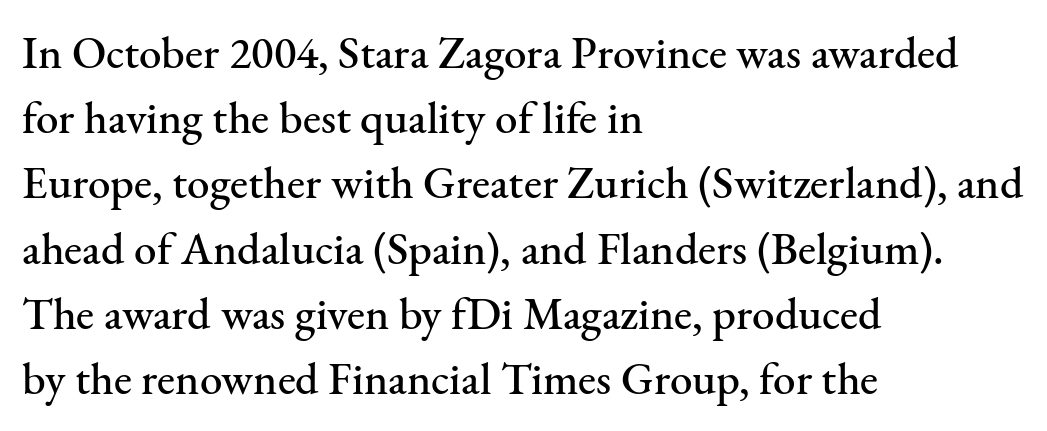
The image shows 45 px serif type, upright; set left-aligned, normal line spacing (1.45x), normal letter spacing, not underlined; medium stroke contrast and a small x-height.
